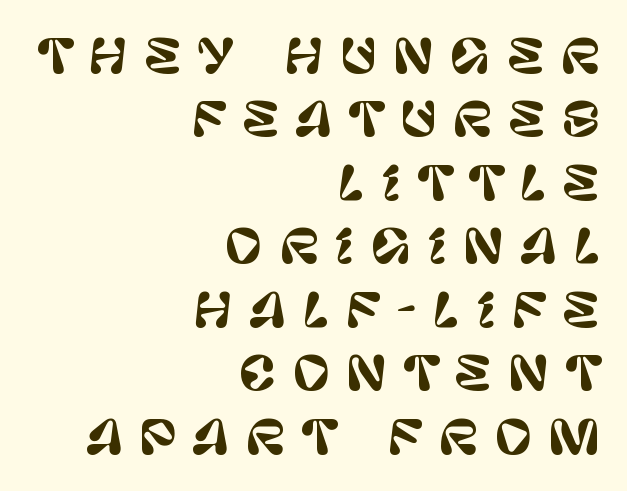
Q: Is the text italic (slanted)? A: Yes.
Q: Is the typeface a serif or a sans-serif typeface? A: Sans-serif.
Q: Is the text underlined? A: No.
Q: How is the paragraph aligned? A: Right-aligned.
Q: Is the spacing between letters normal or unusually wide? A: Unusually wide.
Q: Is the spacing between lines tight, normal or loose? A: Normal.
Q: Width (condensed, normal, or wide)? A: Normal.
Q: Stroke contrast? A: Low.
Q: x-height? A: Large.
Q: Monospaced? A: No.
